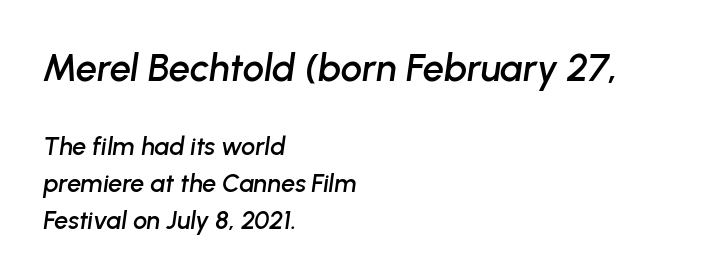
Here the designer chose a conventional face with non-uniform glyph widths. The passage shown is not underscored anywhere. Left-aligned paragraph, ragged on the right. Typesetter's note — upper block bumped up in size, lower block left smaller. A normal amount of white space separates one row of letters from the next. Caption: standard tracking, unaltered.
